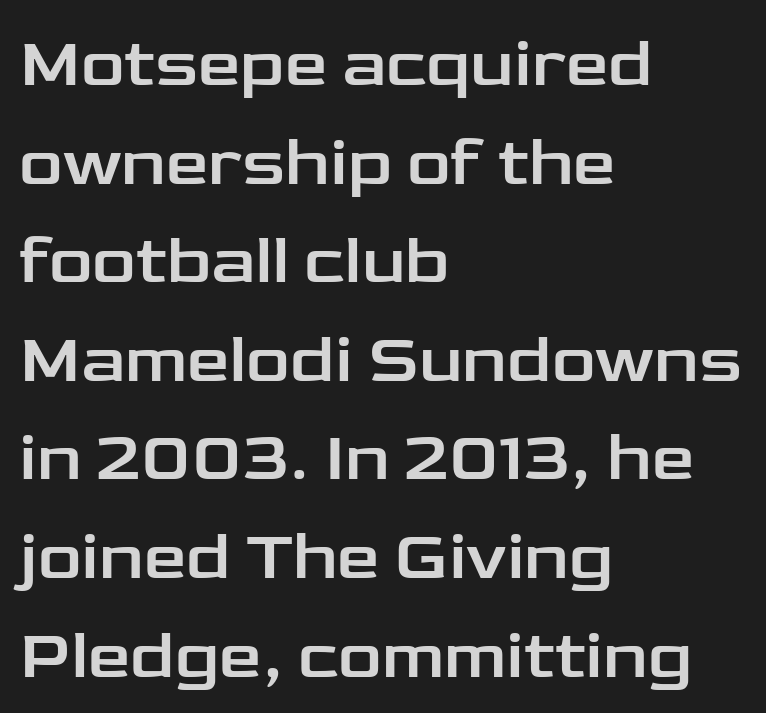
The image shows 68 px wide sans-serif type, upright; set left-aligned, normal line spacing (1.45x), normal letter spacing, not underlined; low stroke contrast and a medium x-height.
